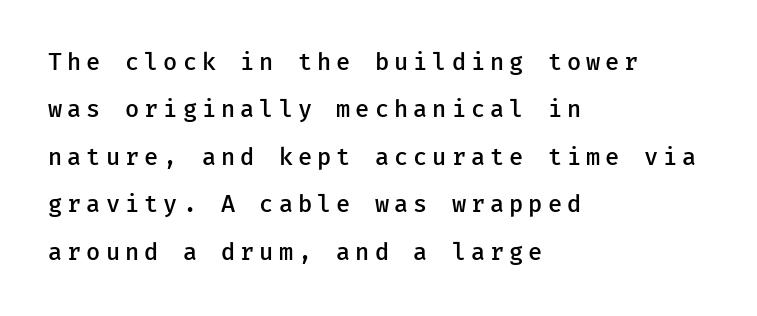
{"italic": "no", "bold": "semi", "underline": "no", "align": "left", "line_spacing": "loose", "line_spacing_ratio": 2.06, "letter_spacing": "wide", "letter_spacing_em": 0.22, "glyph_px": 23}
